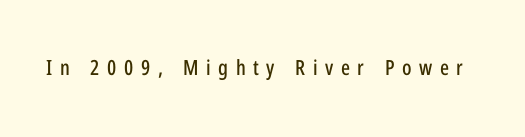
{"italic": "no", "underline": "no", "letter_spacing": "wide", "letter_spacing_em": 0.36, "glyph_px": 21}
